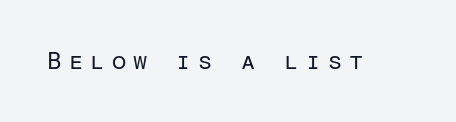
The image shows 23 px text type, upright; set unusually wide letter spacing (+0.32 em), not underlined.
